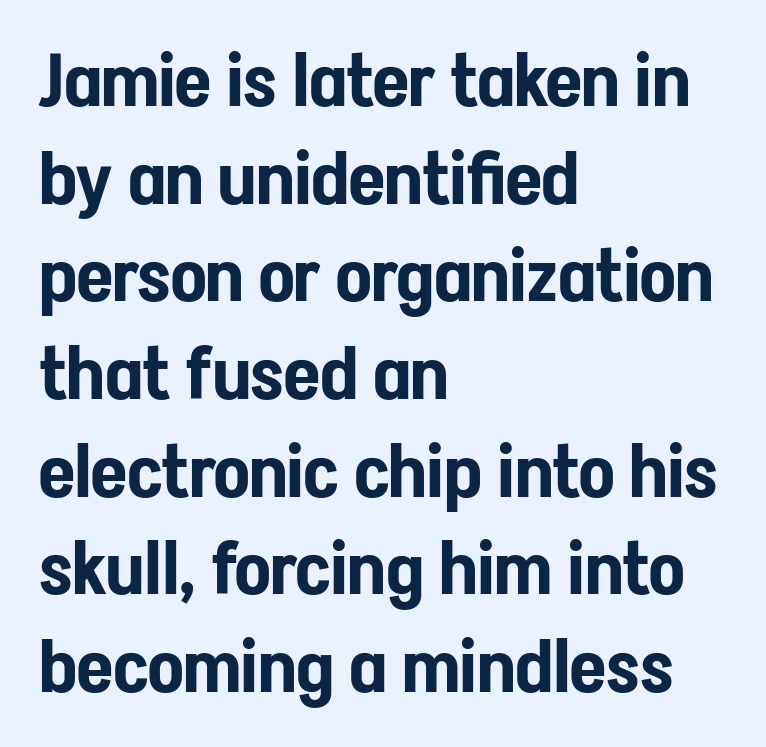
Inter-character spacing is left at the font's built-in metrics. You could not count columns in this text — the font is proportionally spaced. Rendered with straight, roman letterforms. The space beneath each line is pristine and unruled.
